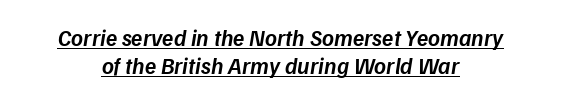
{"italic": "yes", "lean": "right", "slant_degrees": 9, "bold": "semi", "underline": "yes", "align": "center", "line_spacing_ratio": 1.22, "letter_spacing": "normal", "letter_spacing_em": 0.0, "glyph_px": 23}
